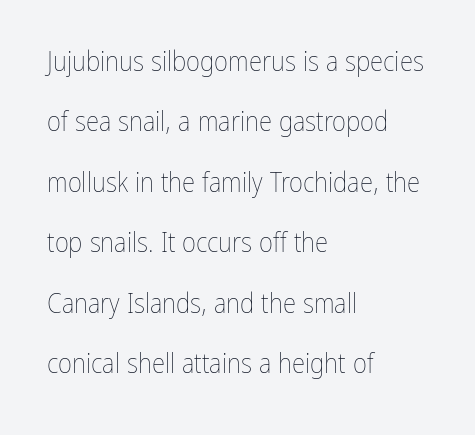
{"italic": "no", "bold": "no", "underline": "no", "align": "left", "line_spacing": "loose", "line_spacing_ratio": 2.24, "letter_spacing": "normal", "letter_spacing_em": 0.0, "glyph_px": 27}
